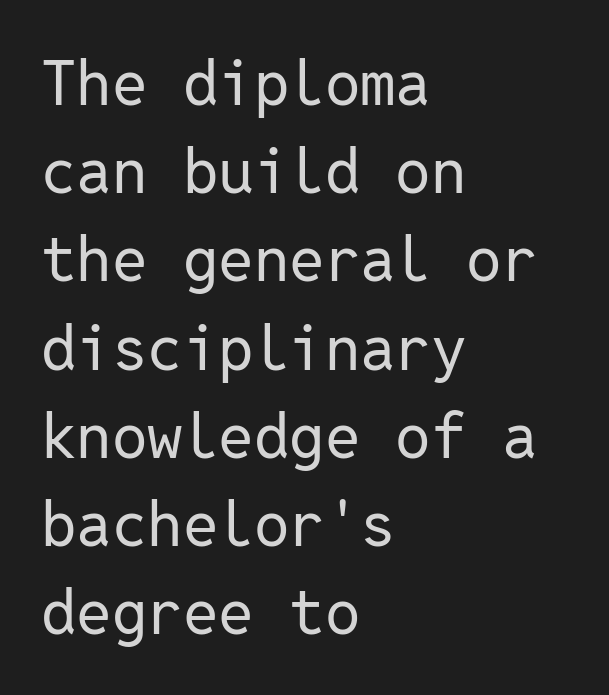
Q: Is the text bold? A: No.
Q: Is the text italic (slanted)? A: No, it is upright.
Q: Is the typeface a serif or a sans-serif typeface? A: Sans-serif.
Q: Is the text underlined? A: No.
Q: How is the paragraph aligned? A: Left-aligned.
Q: Is the spacing between letters normal or unusually wide? A: Normal.
Q: Is the spacing between lines tight, normal or loose? A: Normal.
Q: Width (condensed, normal, or wide)? A: Normal.
Q: Stroke contrast? A: Low.
Q: x-height? A: Medium.
Q: Monospaced? A: Yes.
